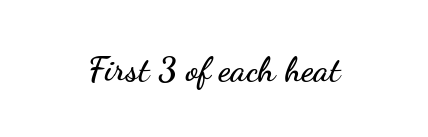
{"serif": "no", "width": "wide", "stroke_contrast": "low", "x_height": "small", "monospaced": "no", "underline": "no", "letter_spacing": "normal", "letter_spacing_em": 0.0, "glyph_px": 35}
